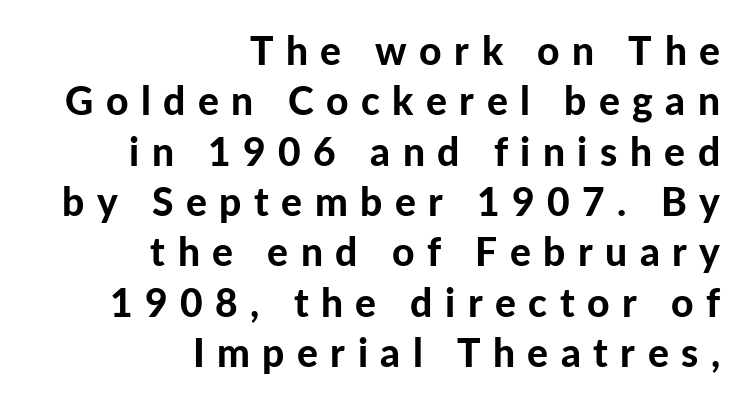
Evenly set lines give the paragraph a standard silhouette. Underline: absent. Are there feet on the stems? There aren't — it's a sans. Line ends are locked; line starts wander. Look at the stroke-to-counter ratio: heavy, a bold.
